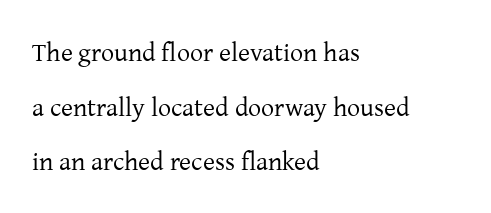
Characters remain perfectly vertical along every line. The passage is arranged the way most books set body copy — flush left. The rendering keeps characters at their native spacing. A light-to-regular cut is what we see here.
